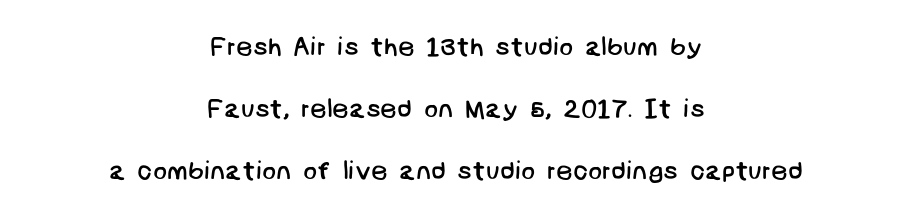
Q: Is the text bold? A: No.
Q: Is the text underlined? A: No.
Q: How is the paragraph aligned? A: Centered.
Q: Is the spacing between letters normal or unusually wide? A: Normal.
Q: Is the spacing between lines tight, normal or loose? A: Loose.
